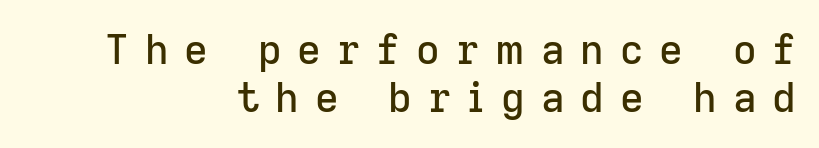
{"serif": "no", "italic": "no", "width": "normal", "stroke_contrast": "low", "x_height": "medium", "monospaced": "no", "underline": "no", "align": "right", "line_spacing_ratio": 1.18, "letter_spacing": "wide", "letter_spacing_em": 0.39, "glyph_px": 41}
